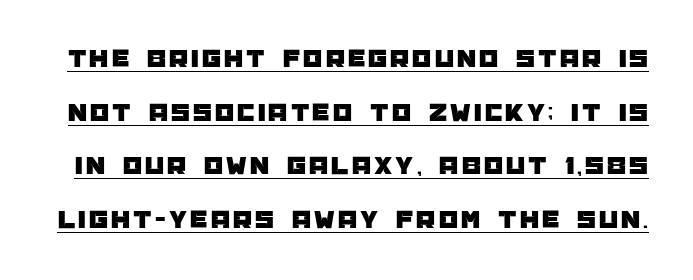
Q: Is the text italic (slanted)? A: No, it is upright.
Q: Is the text underlined? A: Yes.
Q: Is the spacing between lines tight, normal or loose? A: Loose.
